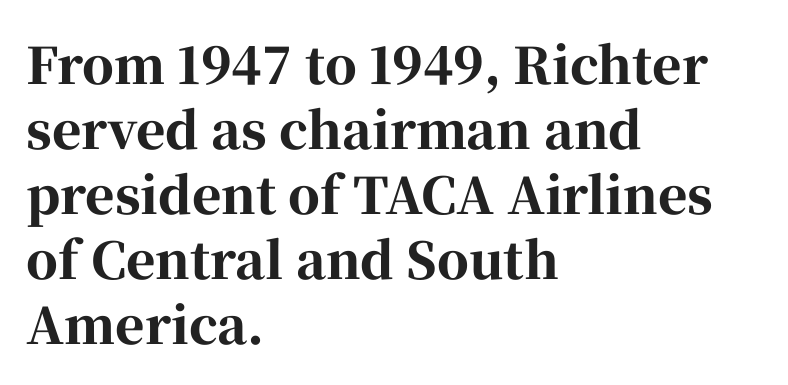
The image shows 50 px bold serif type, upright; set left-aligned, normal line spacing (1.3x), normal letter spacing, not underlined; high stroke contrast and a medium x-height.
